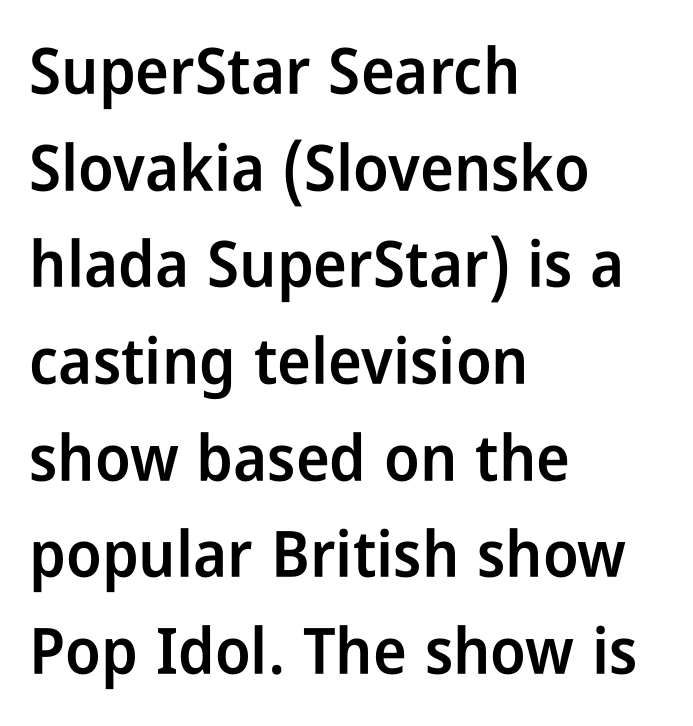
In terms of letterform style, serifs are entirely absent. Posture: upright roman. The letters sit at their default tracking, neither squeezed nor spread. Leftover space on each line is placed entirely after the last word. Note the varied advance widths — an 'i' is clearly narrower than an 'm'.
